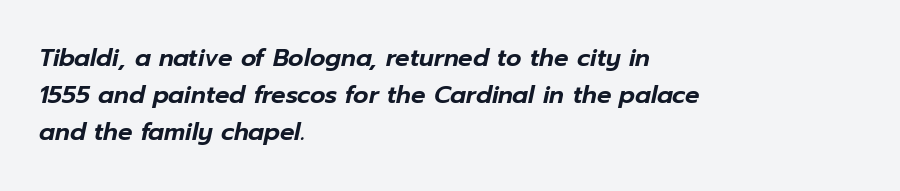
Is there much room between lines? A standard amount, neither cramped nor airy. The gap between lines stays unmarked. Each word holds together tightly as a unit, with standard inter-letter gaps. This is oblique type, the kind used for emphasis or titles.
